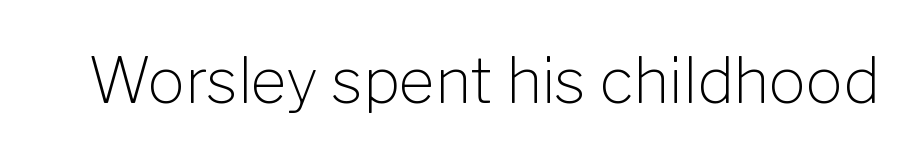
Q: Is the text bold? A: No.
Q: Is the text italic (slanted)? A: No, it is upright.
Q: Is the typeface a serif or a sans-serif typeface? A: Sans-serif.
Q: Is the text underlined? A: No.
Q: Is the spacing between letters normal or unusually wide? A: Normal.
Q: Width (condensed, normal, or wide)? A: Normal.
Q: Stroke contrast? A: Low.
Q: x-height? A: Medium.
Q: Monospaced? A: No.
